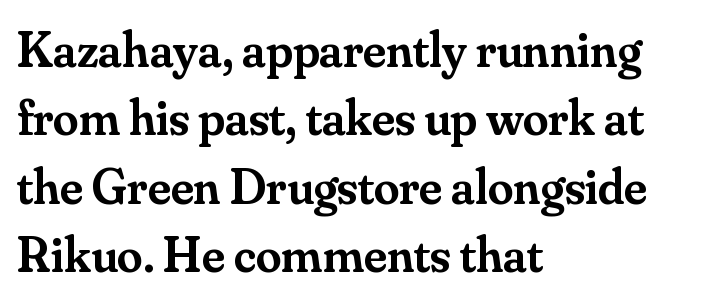
Q: Is the text bold? A: Semi-bold.
Q: Is the text italic (slanted)? A: No, it is upright.
Q: Is the typeface a serif or a sans-serif typeface? A: Serif.
Q: Is the text underlined? A: No.
Q: How is the paragraph aligned? A: Left-aligned.
Q: Is the spacing between letters normal or unusually wide? A: Normal.
Q: Is the spacing between lines tight, normal or loose? A: Normal.
Q: Width (condensed, normal, or wide)? A: Normal.
Q: Stroke contrast? A: Medium.
Q: x-height? A: Small.
Q: Monospaced? A: No.
